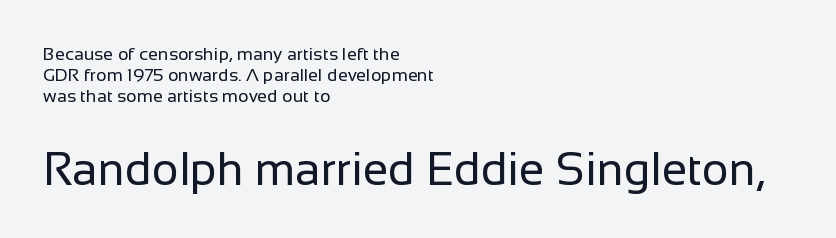
Quick note: underline off. No feet cap the strokes, marking this as sans-serif type. The rendering uses natural spacing where letterforms have individual widths. Here the glyphs are tracked normally, forming tight word shapes.
